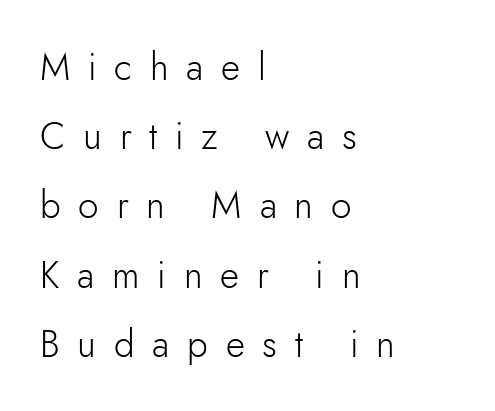
Q: Is the text bold? A: No.
Q: Is the text italic (slanted)? A: No, it is upright.
Q: Is the typeface a serif or a sans-serif typeface? A: Sans-serif.
Q: Is the text underlined? A: No.
Q: How is the paragraph aligned? A: Left-aligned.
Q: Is the spacing between letters normal or unusually wide? A: Unusually wide.
Q: Width (condensed, normal, or wide)? A: Normal.
Q: Stroke contrast? A: Low.
Q: x-height? A: Small.
Q: Monospaced? A: No.
